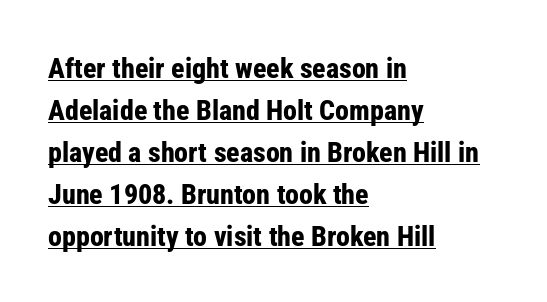
{"serif": "no", "italic": "no", "bold": "yes", "weight": "bold", "width": "condensed", "stroke_contrast": "low", "x_height": "medium", "monospaced": "no", "underline": "yes", "align": "left", "line_spacing": "normal", "line_spacing_ratio": 1.5, "letter_spacing": "normal", "letter_spacing_em": 0.0, "glyph_px": 28}
